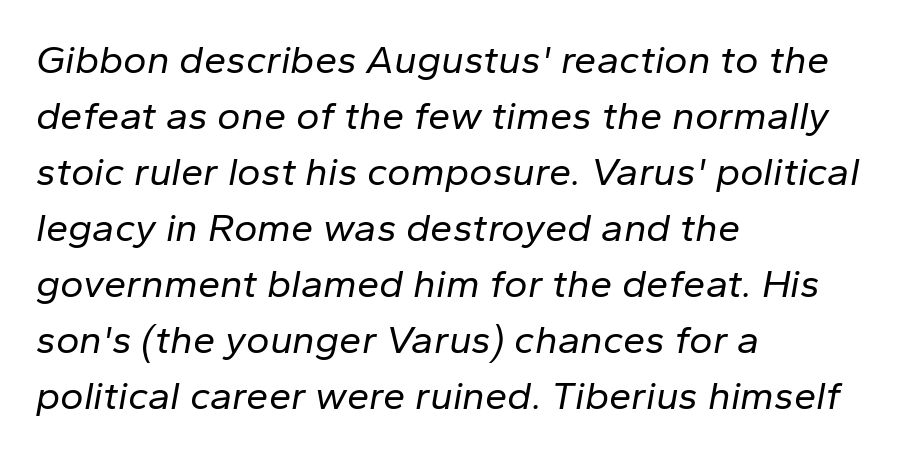
Q: Is the text bold? A: No.
Q: Is the text italic (slanted)? A: Yes, it leans right by about 10 degrees.
Q: Is the text underlined? A: No.
Q: How is the paragraph aligned? A: Left-aligned.
Q: Is the spacing between letters normal or unusually wide? A: Normal.
Q: Is the spacing between lines tight, normal or loose? A: Normal.
Q: Width (condensed, normal, or wide)? A: Normal.
Q: Stroke contrast? A: Low.
Q: x-height? A: Medium.
Q: Monospaced? A: No.
